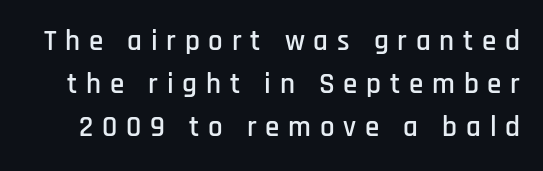
What kind of face is this? One without serifs — a sans. Unlike italic type, these characters show no tilt at all. Quick note: underline off. The rendering inserts visible extra space after every character. This sample has the flowing, uneven cadence of proportional lettering.
